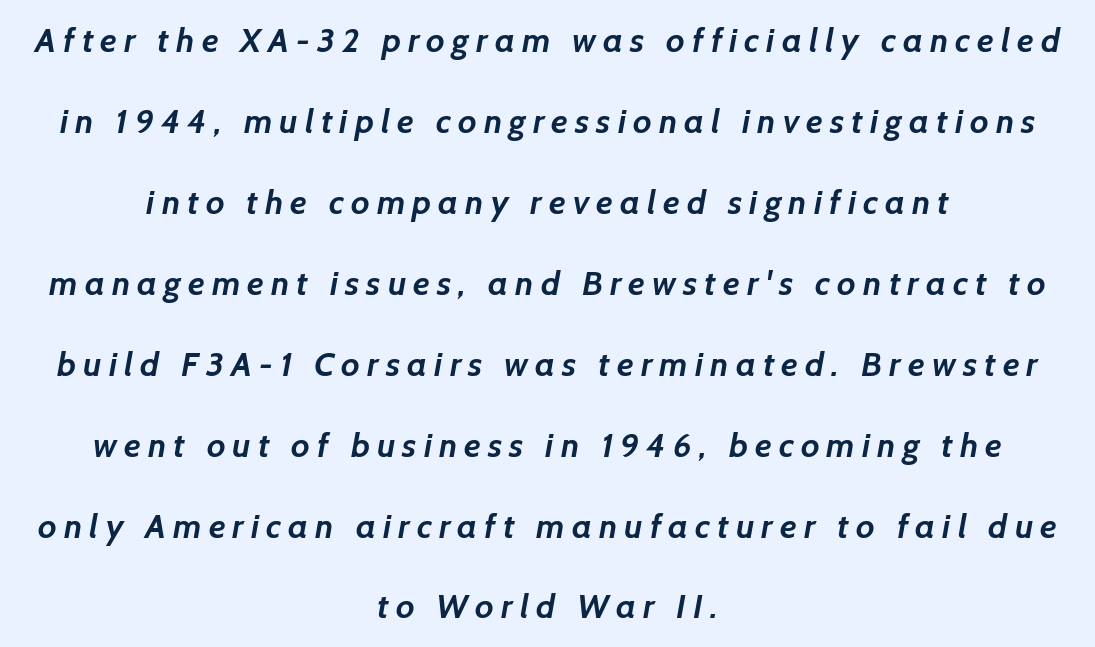
The image shows 34 px semibold sans-serif type; set centered, loose line spacing (2.38x), unusually wide letter spacing (+0.21 em), not underlined; low stroke contrast and a medium x-height.
